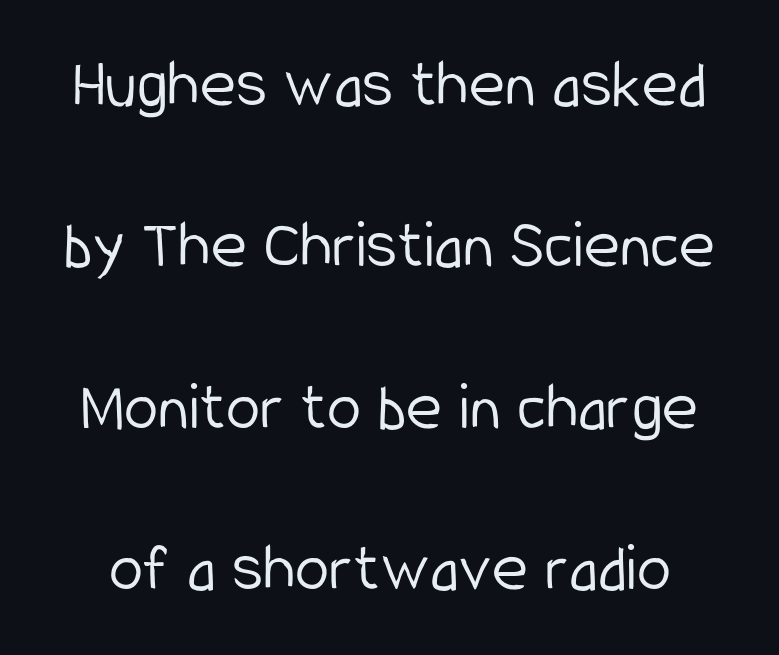
Descenders hang freely into open space. A typesetter would call this proportional, since set widths differ per character. Observe the absence of serifs on each vertical stroke in this sample. Widely set lines give the paragraph a tall, airy silhouette.
